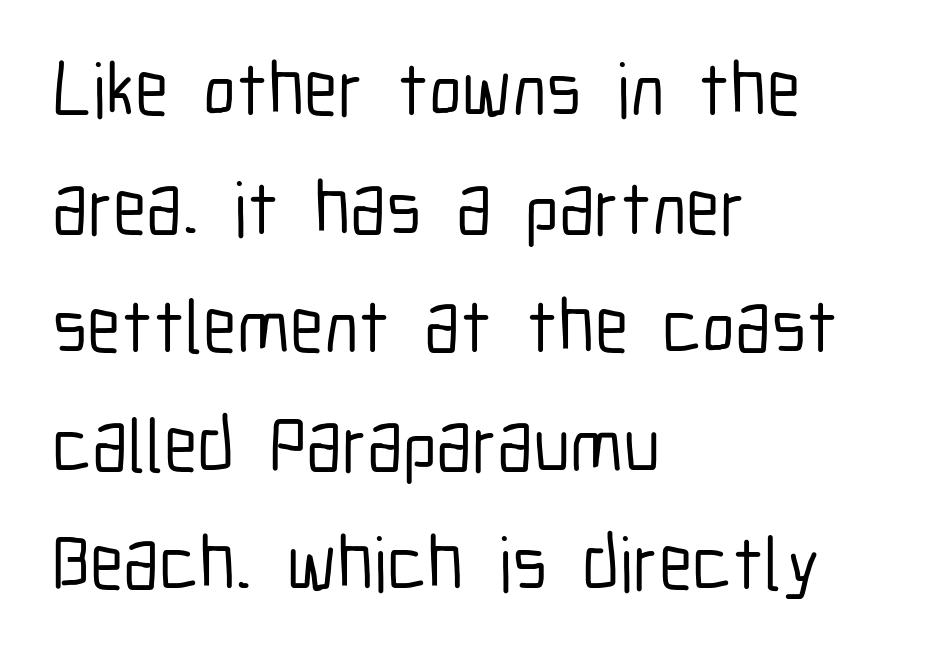
Q: Is the text italic (slanted)? A: No, it is upright.
Q: Is the typeface a serif or a sans-serif typeface? A: Sans-serif.
Q: Is the text underlined? A: No.
Q: How is the paragraph aligned? A: Left-aligned.
Q: Is the spacing between letters normal or unusually wide? A: Normal.
Q: Is the spacing between lines tight, normal or loose? A: Normal.
Q: Width (condensed, normal, or wide)? A: Condensed.
Q: Stroke contrast? A: Low.
Q: x-height? A: Medium.
Q: Monospaced? A: No.
